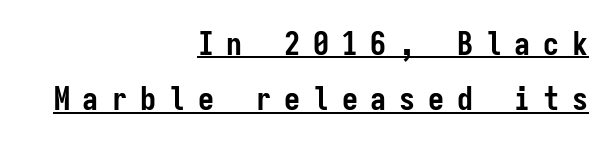
The rendering uses typewriter-style spacing with identical character cells. This sample uses a sans-serif face. Do the letters lean? They stand straight. Right-aligned paragraph, ragged on the left. Weight: bold. Here the glyphs are tracked loosely, breaking word shapes into spaced letters.
